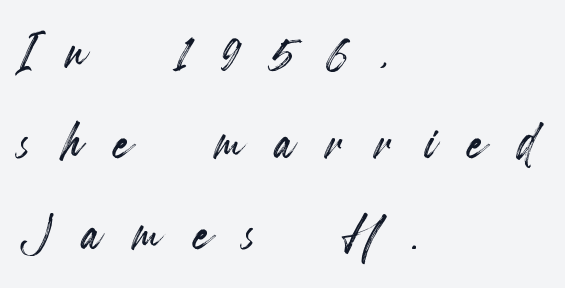
{"width": "condensed", "x_height": "small", "monospaced": "no", "underline": "no", "align": "left", "line_spacing": "normal", "line_spacing_ratio": 1.37, "letter_spacing": "wide", "letter_spacing_em": 0.49, "glyph_px": 66}
